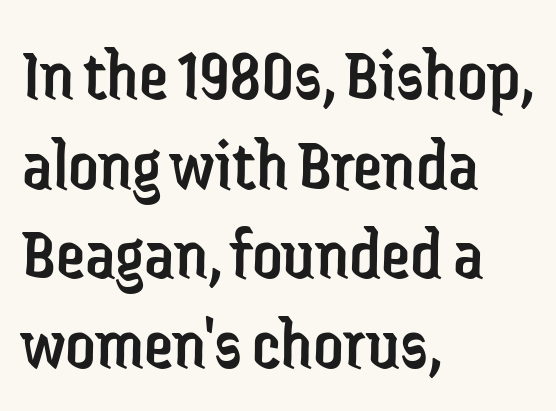
The image shows 74 px regular-weight, condensed sans-serif type, upright; set left-aligned, line spacing 1.21x, normal letter spacing, not underlined; low stroke contrast and a medium x-height.
